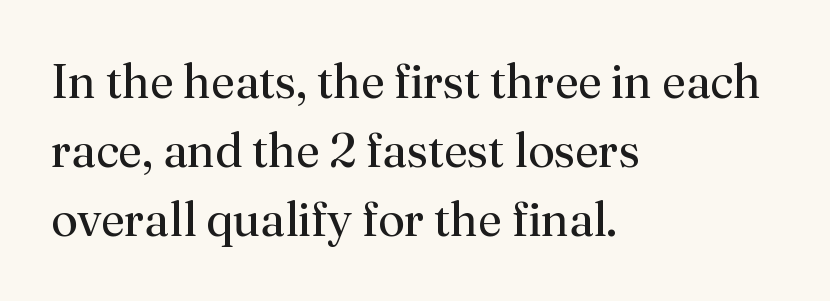
The image shows 48 px regular-weight serif type, upright; set left-aligned, normal line spacing (1.44x), normal letter spacing, not underlined; medium stroke contrast and a small x-height.
